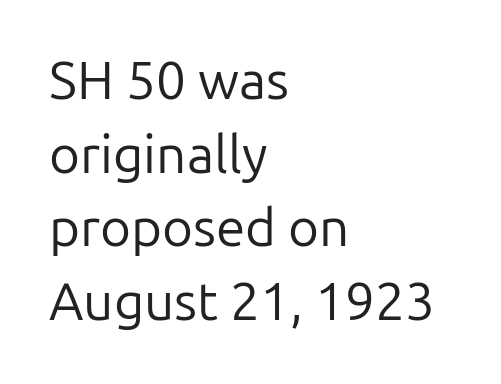
Q: Is the text bold? A: No.
Q: Is the text italic (slanted)? A: No, it is upright.
Q: Is the typeface a serif or a sans-serif typeface? A: Sans-serif.
Q: Is the text underlined? A: No.
Q: How is the paragraph aligned? A: Left-aligned.
Q: Is the spacing between letters normal or unusually wide? A: Normal.
Q: Is the spacing between lines tight, normal or loose? A: Normal.
Q: Width (condensed, normal, or wide)? A: Normal.
Q: Stroke contrast? A: Low.
Q: x-height? A: Medium.
Q: Monospaced? A: No.
